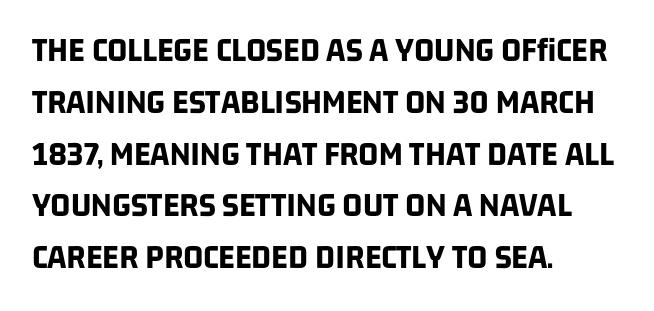
Does the weight exceed regular? Yes, all the way to bold. Typeset ragged right — the left edge is the straight one. The face used here is rendered with its standard letterfit. A typesetter would call this leading conventional body-copy spacing. Think of a printed novel: that variable character pitch is what you see here.
